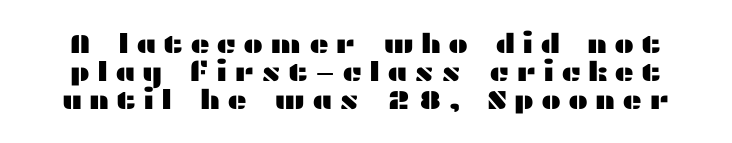
The lettering holds an erect, upright posture throughout. Glance below the letters and you will spot only blank space. Whoever set this chose condensed vertical rhythm over breathing room. This rendering widens character spacing well past its baseline value.
